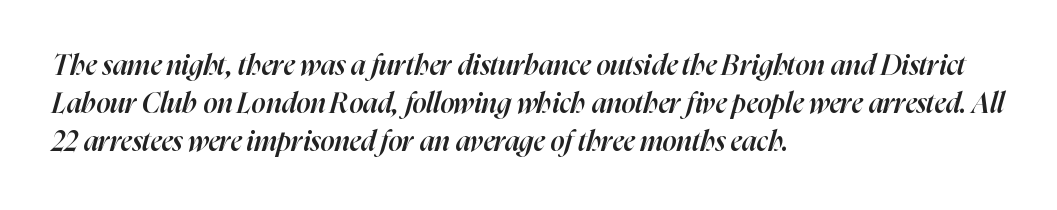
Q: Is the text bold? A: Semi-bold.
Q: Is the text italic (slanted)? A: Yes, it leans right by about 16 degrees.
Q: Is the text underlined? A: No.
Q: How is the paragraph aligned? A: Left-aligned.
Q: Is the spacing between letters normal or unusually wide? A: Normal.
Q: Is the spacing between lines tight, normal or loose? A: Normal.
Q: Width (condensed, normal, or wide)? A: Normal.
Q: Stroke contrast? A: High.
Q: x-height? A: Medium.
Q: Monospaced? A: No.
